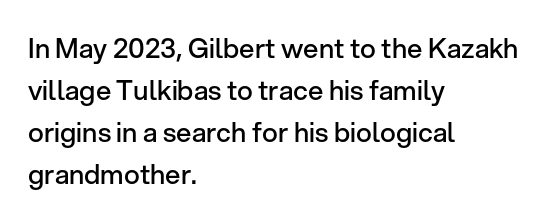
{"italic": "no", "bold": "semi", "underline": "no", "align": "left", "line_spacing": "normal", "line_spacing_ratio": 1.55, "letter_spacing": "normal", "letter_spacing_em": 0.0, "glyph_px": 27}
